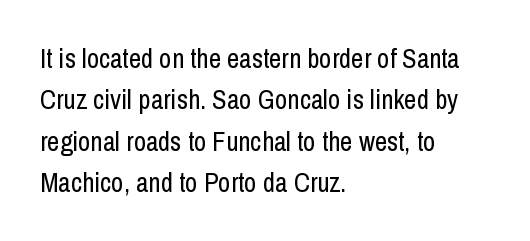
The image shows 27 px text type, upright; set left-aligned, normal line spacing (1.53x), normal letter spacing, not underlined.
